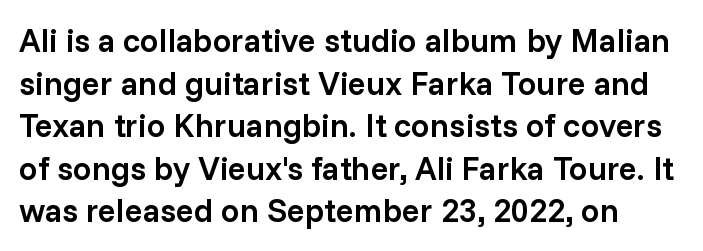
Q: Is the text bold? A: Semi-bold.
Q: Is the text italic (slanted)? A: No, it is upright.
Q: Is the typeface a serif or a sans-serif typeface? A: Sans-serif.
Q: Is the text underlined? A: No.
Q: Is the spacing between letters normal or unusually wide? A: Normal.
Q: Is the spacing between lines tight, normal or loose? A: Normal.
Q: Width (condensed, normal, or wide)? A: Normal.
Q: Stroke contrast? A: Low.
Q: x-height? A: Medium.
Q: Monospaced? A: No.
